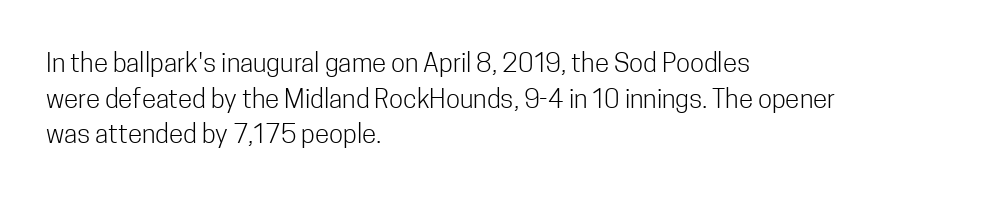
The image shows 26 px text type, upright; set left-aligned, normal line spacing (1.37x), normal letter spacing, not underlined.
